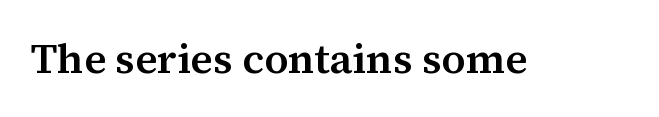
{"serif": "yes", "italic": "no", "bold": "semi", "weight": "semibold", "width": "normal", "stroke_contrast": "medium", "x_height": "medium", "monospaced": "no", "underline": "no", "letter_spacing": "normal", "letter_spacing_em": 0.0, "glyph_px": 42}
